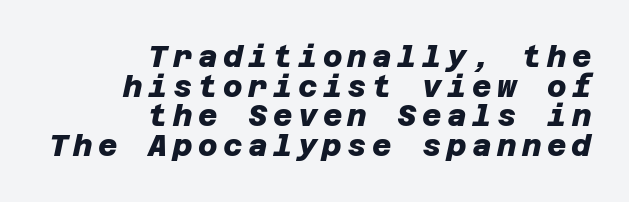
{"serif": "no", "bold": "yes", "weight": "heavy", "width": "normal", "stroke_contrast": "low", "x_height": "large", "underline": "no", "align": "right", "line_spacing": "tight", "line_spacing_ratio": 0.99, "glyph_px": 30}
